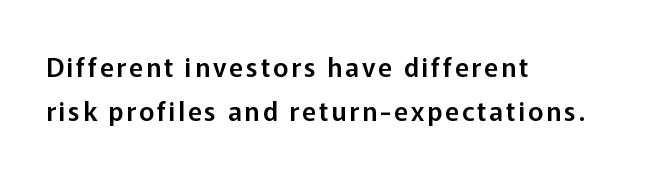
The image shows 26 px text type, upright; set left-aligned, normal line spacing (1.7x), not underlined.
